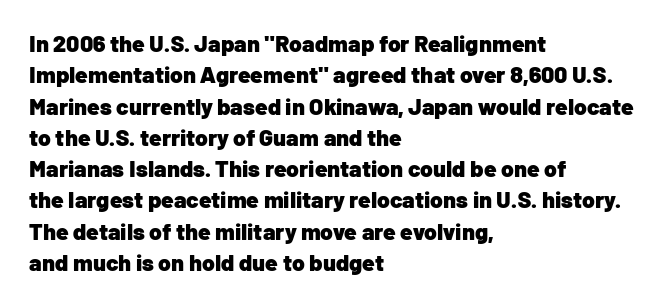
Q: Is the text bold? A: Yes.
Q: Is the text italic (slanted)? A: No, it is upright.
Q: Is the text underlined? A: No.
Q: How is the paragraph aligned? A: Left-aligned.
Q: Is the spacing between letters normal or unusually wide? A: Normal.
Q: Is the spacing between lines tight, normal or loose? A: Normal.
